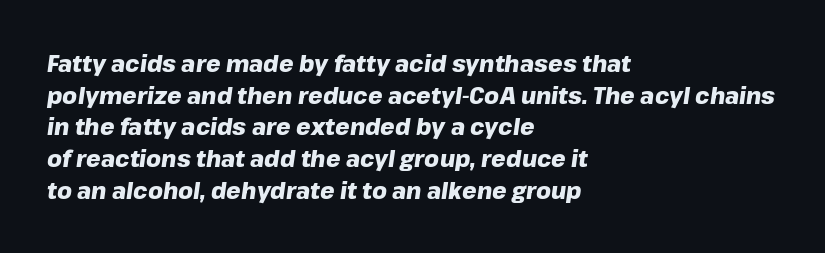
{"italic": "yes", "lean": "right", "slant_degrees": 8, "bold": "yes", "underline": "no", "align": "left", "line_spacing": "normal", "line_spacing_ratio": 1.38, "letter_spacing": "normal", "letter_spacing_em": 0.0, "glyph_px": 23}
